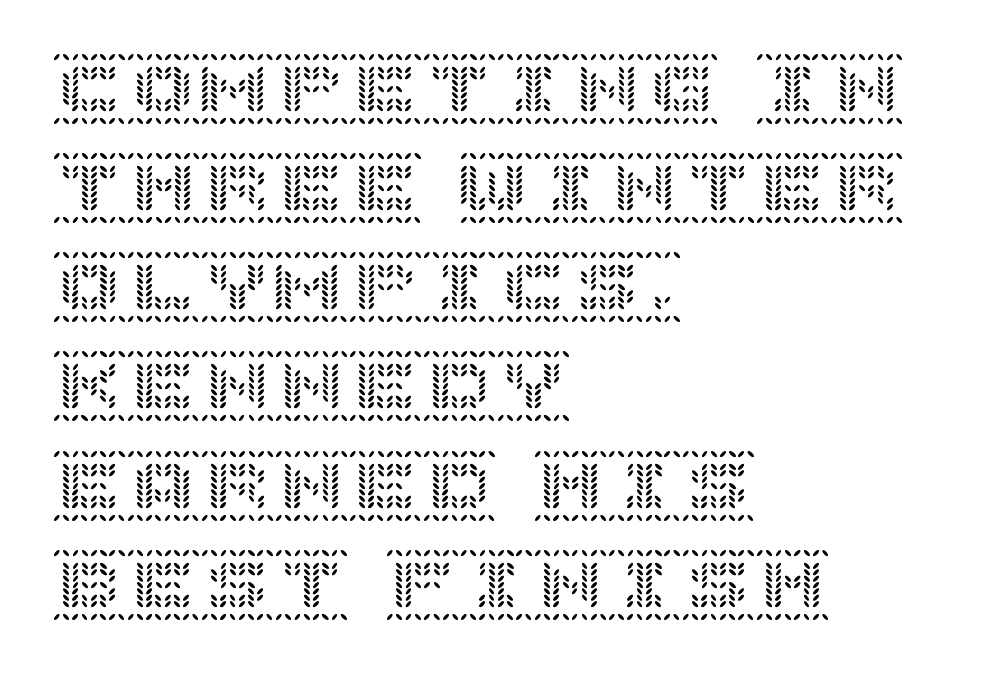
{"italic": "no", "width": "normal", "x_height": "large", "underline": "no", "align": "left", "line_spacing": "normal", "line_spacing_ratio": 1.34, "letter_spacing": "normal", "letter_spacing_em": 0.0, "glyph_px": 74}
